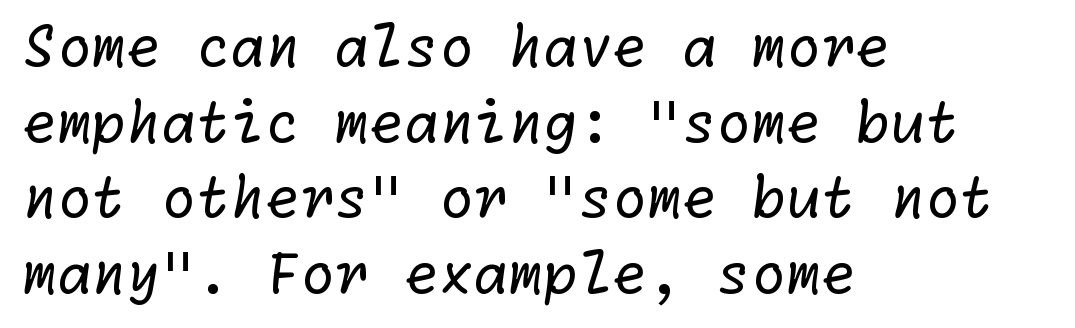
The image shows 56 px regular-weight sans-serif type; set left-aligned, normal line spacing (1.35x), normal letter spacing, not underlined; low stroke contrast and a medium x-height.
